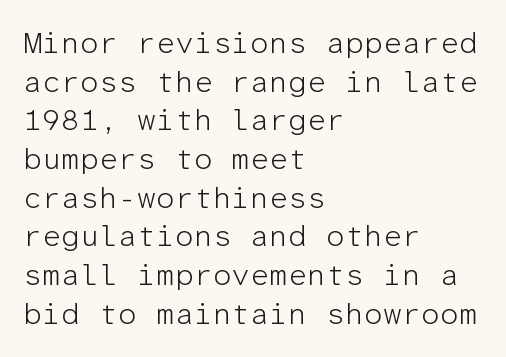
What stands out about the letter spacing? Nothing — it is the standard amount. Summary of weight: not heavy and not bold. Regarding leading, the lines here are spaced in the standard way. Unmarked baselines from the first word to the last. These lines stack with their left ends in a neat column.
